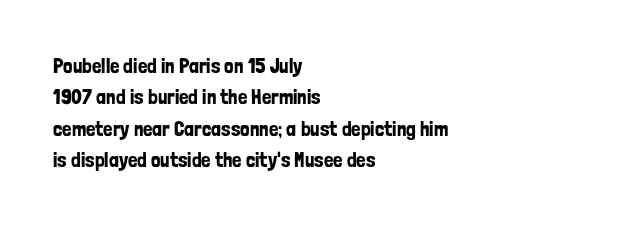
Unmarked baselines from the first word to the last. Every character sits straight up, as roman type does. The lines in this sample share a left origin and differ only in where they stop. Summary of vertical rhythm: regular, with standard interline spacing. Inter-character spacing is left at the font's built-in metrics.
